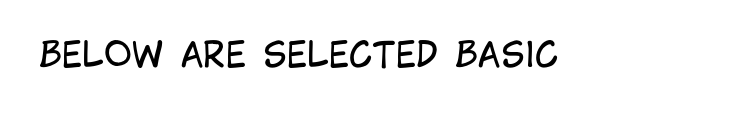
{"serif": "no", "italic": "no", "bold": "no", "weight": "regular", "width": "condensed", "stroke_contrast": "low", "x_height": "large", "monospaced": "no", "underline": "no", "letter_spacing": "normal", "letter_spacing_em": 0.0, "glyph_px": 34}
